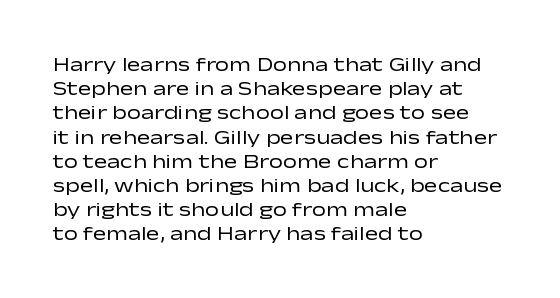
The image shows 20 px text type, upright; set left-aligned, line spacing 1.21x, normal letter spacing, not underlined.
